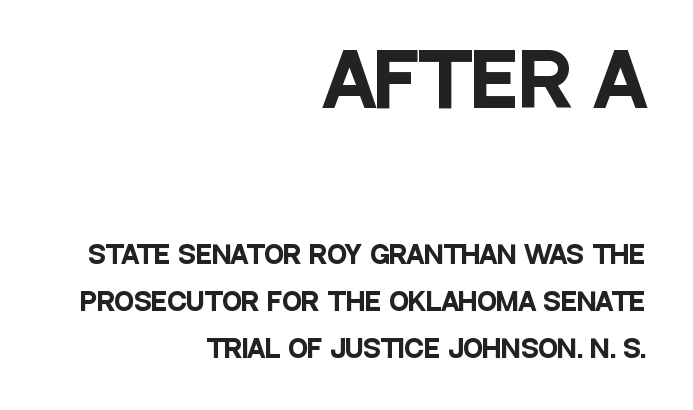
Italic? Not at all — the glyphs are vertical. Between one letter and the next there's only the usual sliver of space. The string is rendered with underlining switched off. Of the two passages, the one on top uses the larger point size. The compositor pushed each line to the right boundary. Set as a true bold cut, around the 700 mark.
